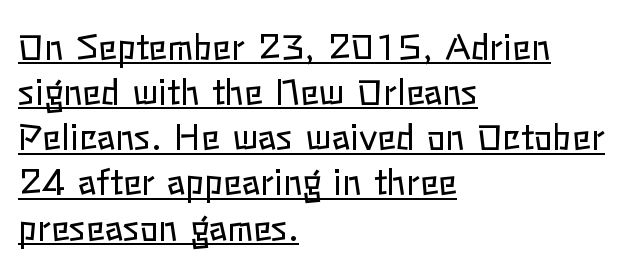
Q: Is the text bold? A: No.
Q: Is the text italic (slanted)? A: No, it is upright.
Q: Is the text underlined? A: Yes.
Q: How is the paragraph aligned? A: Left-aligned.
Q: Is the spacing between letters normal or unusually wide? A: Normal.
Q: Is the spacing between lines tight, normal or loose? A: Normal.
Q: Width (condensed, normal, or wide)? A: Normal.
Q: Stroke contrast? A: Low.
Q: x-height? A: Medium.
Q: Monospaced? A: No.
